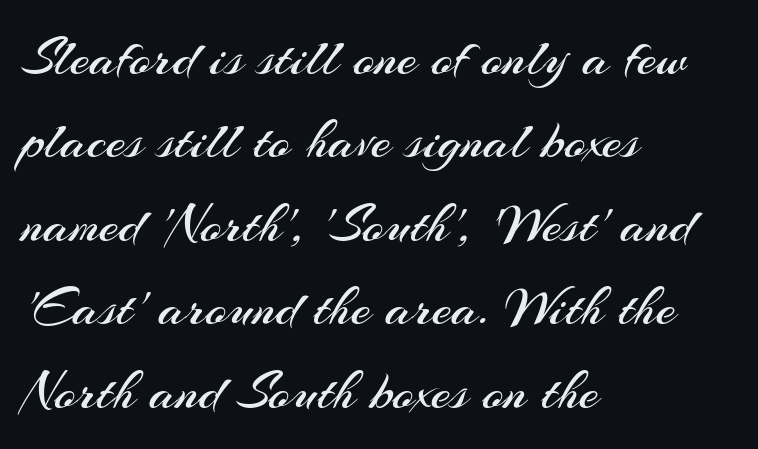
{"serif": "no", "bold": "no", "weight": "regular", "width": "normal", "stroke_contrast": "medium", "x_height": "small", "monospaced": "no", "underline": "no", "align": "left", "line_spacing": "normal", "line_spacing_ratio": 1.49, "letter_spacing": "normal", "letter_spacing_em": 0.0, "glyph_px": 56}
